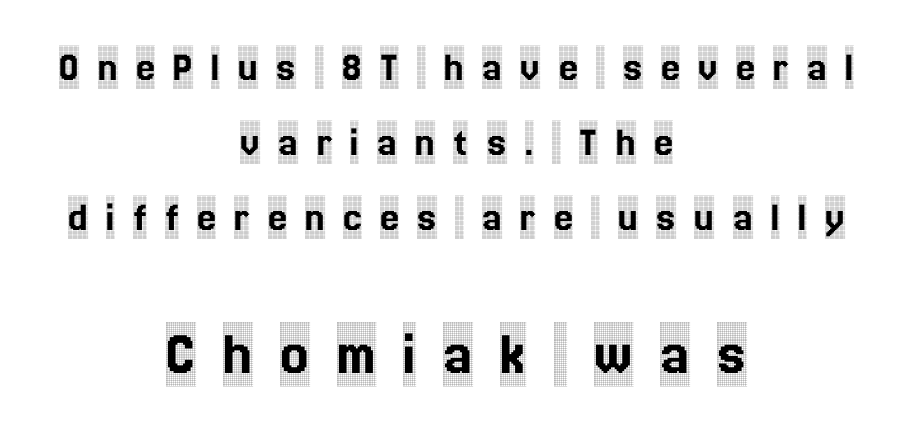
The image shows 64 px condensed serif type, upright; set centered, line spacing 1.75x, unusually wide letter spacing (+0.42 em), not underlined; the second (bottom) block is 1.49x larger; a large x-height.
